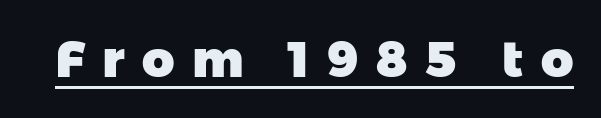
Q: Is the text bold? A: Yes.
Q: Is the typeface a serif or a sans-serif typeface? A: Sans-serif.
Q: Is the text underlined? A: Yes.
Q: Is the spacing between letters normal or unusually wide? A: Unusually wide.
Q: Width (condensed, normal, or wide)? A: Normal.
Q: Stroke contrast? A: Low.
Q: x-height? A: Medium.
Q: Monospaced? A: No.
